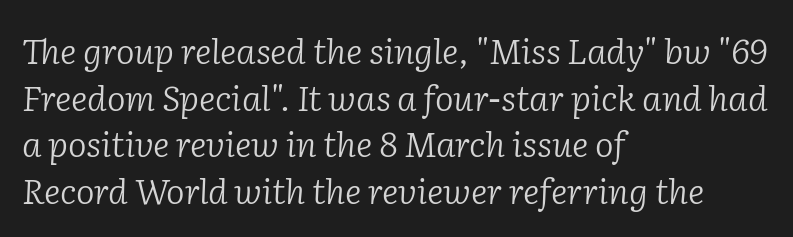
Q: Is the text bold? A: No.
Q: Is the text italic (slanted)? A: Yes, it leans right by about 2 degrees.
Q: Is the typeface a serif or a sans-serif typeface? A: Serif.
Q: Is the text underlined? A: No.
Q: How is the paragraph aligned? A: Left-aligned.
Q: Is the spacing between letters normal or unusually wide? A: Normal.
Q: Is the spacing between lines tight, normal or loose? A: Normal.
Q: Width (condensed, normal, or wide)? A: Normal.
Q: Stroke contrast? A: Low.
Q: x-height? A: Medium.
Q: Monospaced? A: No.
